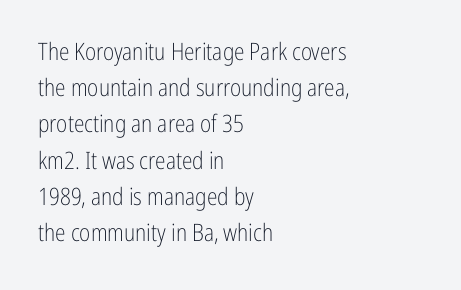
The image shows 24 px text type, upright; set left-aligned, normal line spacing (1.51x), normal letter spacing, not underlined.
